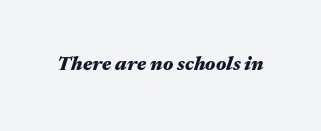
{"italic": "yes", "lean": "right", "slant_degrees": 17, "bold": "yes", "underline": "no", "letter_spacing": "normal", "letter_spacing_em": 0.0, "glyph_px": 20}
